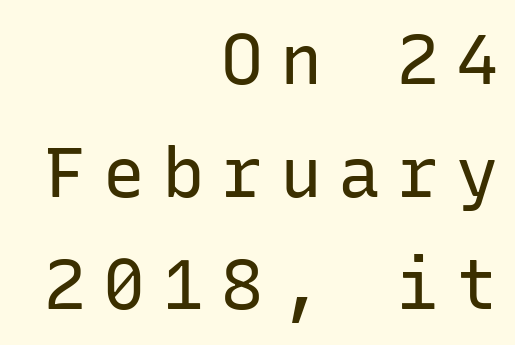
Is this a fixed-width face? Yes — each glyph sits in an identical cell. Successive baselines arrive at the customary interval. Heft: none added — not bold. Words float on clear page, feet unadorned. Horizontally, the lines are justified to the trailing edge only.
